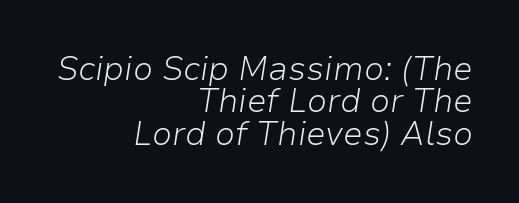
Q: Is the text bold? A: No.
Q: Is the text italic (slanted)? A: Yes, it leans right by about 9 degrees.
Q: Is the text underlined? A: No.
Q: How is the paragraph aligned? A: Right-aligned.
Q: Is the spacing between letters normal or unusually wide? A: Normal.
Q: Is the spacing between lines tight, normal or loose? A: Tight.
Q: Width (condensed, normal, or wide)? A: Normal.
Q: Stroke contrast? A: Low.
Q: x-height? A: Medium.
Q: Monospaced? A: No.
